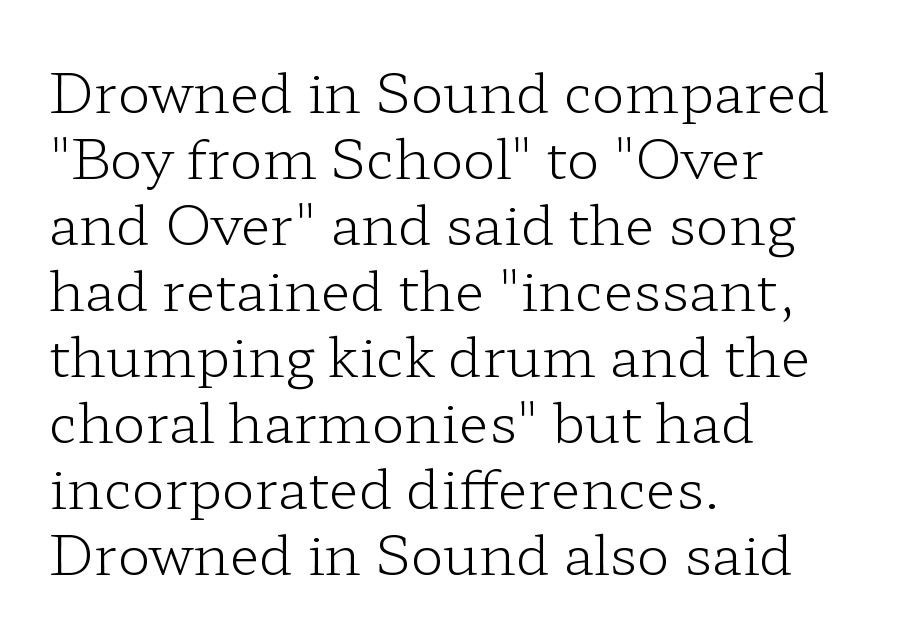
The image shows 55 px light, wide serif type, upright; set left-aligned, line spacing 1.2x, normal letter spacing, not underlined; low stroke contrast and a medium x-height.
